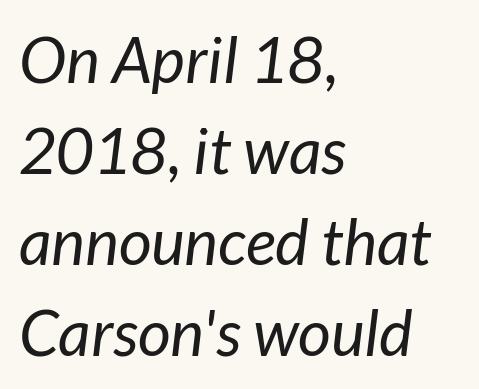
The image shows 64 px regular-weight type, italic (leaning right); set left-aligned, normal line spacing (1.42x), normal letter spacing, not underlined; low stroke contrast and a medium x-height.
